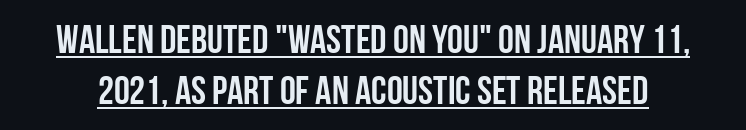
Ascenders rise straight up at ninety degrees. The face used here has the dense, thick strokes of a bold. The letters advance in unequal steps, a hallmark of proportional type. Serif or sans? Sans — the stroke terminals are bare.
